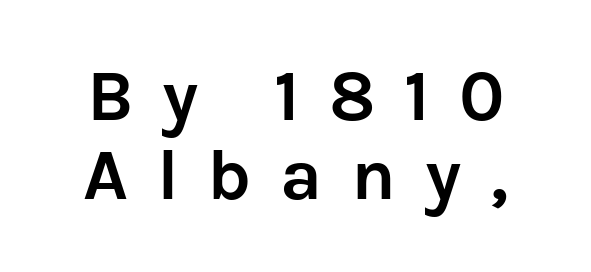
The specimen omits any rule beneath the text block's lines. I'd describe the lettering as bold — thick and assertive. Does the leading feel generous? Not at all — it's pinched. This is the regular roman posture of the typeface. Think of a printed novel: that variable character pitch is what you see here. The designer went with a sans here, leaving each stem footless.
